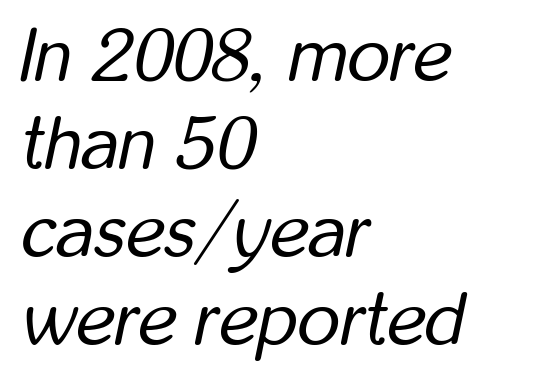
The image shows 74 px regular-weight, condensed type, italic (leaning right); set left-aligned, line spacing 1.19x, normal letter spacing, not underlined; low stroke contrast and a medium x-height.
